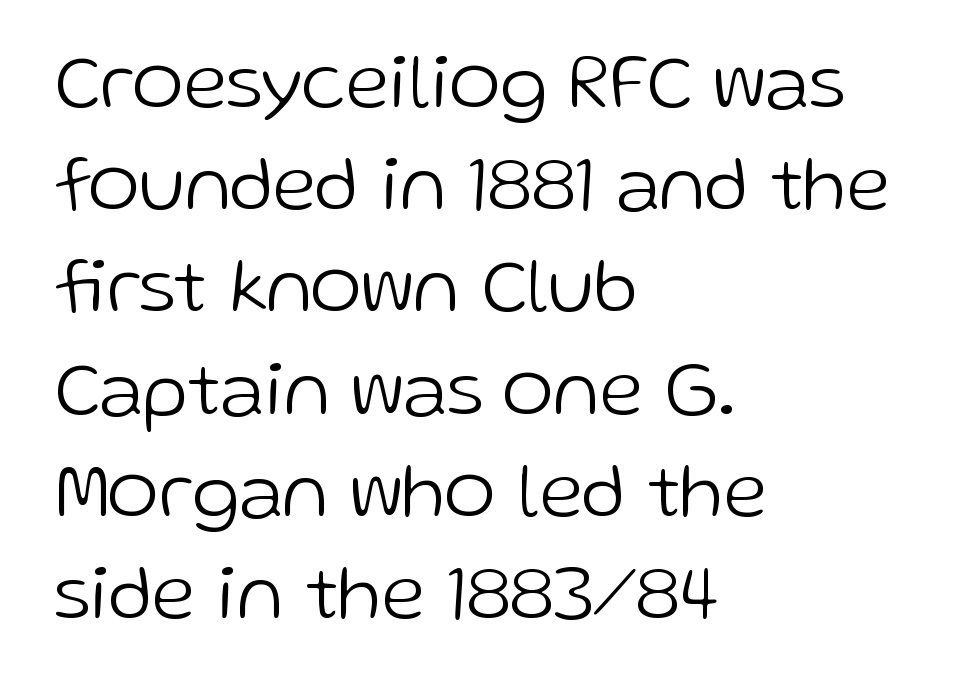
Q: Is the text bold? A: No.
Q: Is the text italic (slanted)? A: No, it is upright.
Q: Is the typeface a serif or a sans-serif typeface? A: Sans-serif.
Q: Is the text underlined? A: No.
Q: How is the paragraph aligned? A: Left-aligned.
Q: Is the spacing between letters normal or unusually wide? A: Normal.
Q: Is the spacing between lines tight, normal or loose? A: Normal.
Q: Width (condensed, normal, or wide)? A: Normal.
Q: Stroke contrast? A: Low.
Q: x-height? A: Medium.
Q: Monospaced? A: No.
